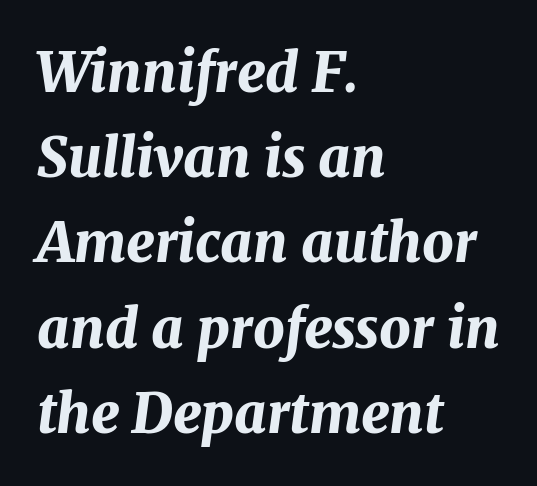
{"italic": "yes", "lean": "right", "slant_degrees": 7, "bold": "yes", "weight": "bold", "width": "normal", "stroke_contrast": "medium", "x_height": "medium", "monospaced": "no", "underline": "no", "align": "left", "line_spacing": "normal", "line_spacing_ratio": 1.55, "letter_spacing": "normal", "letter_spacing_em": 0.0, "glyph_px": 55}
